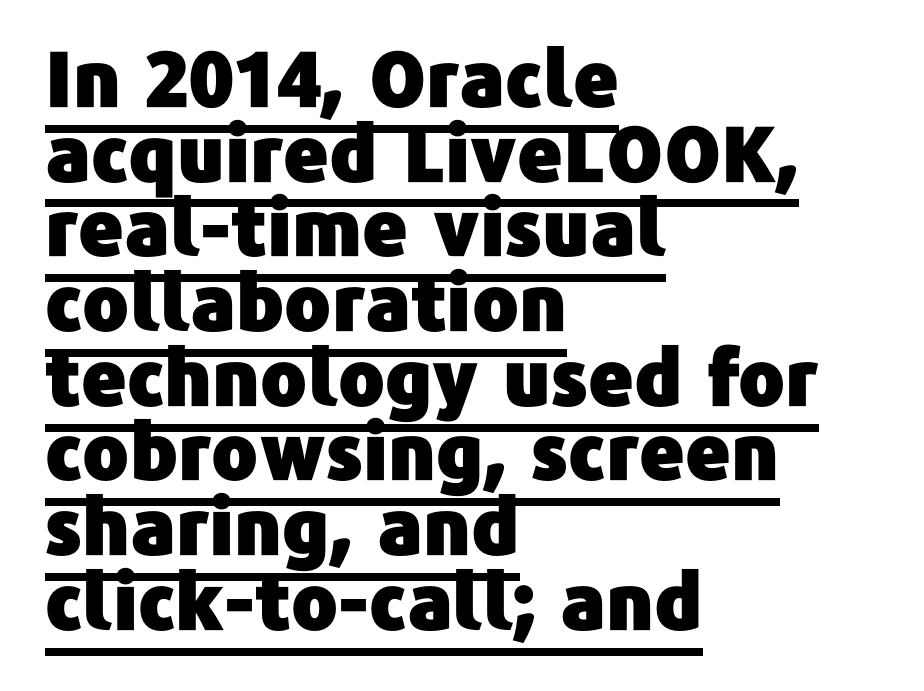
Q: Is the text italic (slanted)? A: No, it is upright.
Q: Is the typeface a serif or a sans-serif typeface? A: Sans-serif.
Q: Is the text underlined? A: Yes.
Q: How is the paragraph aligned? A: Left-aligned.
Q: Is the spacing between letters normal or unusually wide? A: Normal.
Q: Is the spacing between lines tight, normal or loose? A: Tight.
Q: Width (condensed, normal, or wide)? A: Normal.
Q: Stroke contrast? A: Low.
Q: x-height? A: Medium.
Q: Monospaced? A: No.
